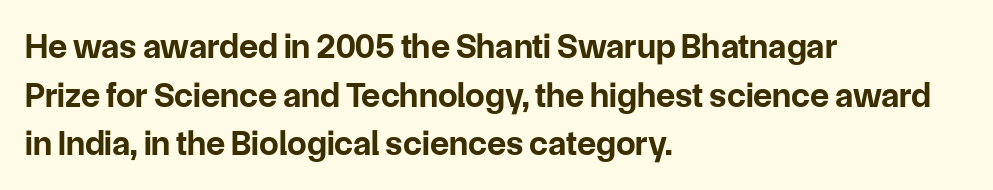
The letters sit at their default tracking, neither squeezed nor spread. The lines sit at an ordinary, default distance from one another. On the weight axis this lands at bold, roughly 700. The characters display no serif detailing; their extremities are plain. Character widths vary here, with narrow letters taking less room than wide ones. When letters stand straight like this, we call the style roman or upright.
